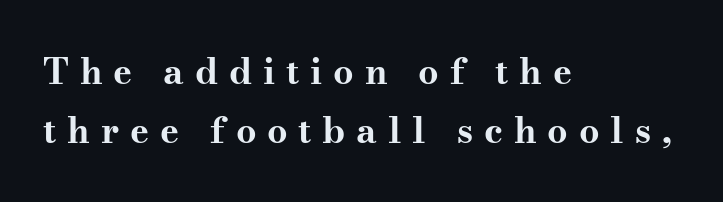
Q: Is the text bold? A: Yes.
Q: Is the text italic (slanted)? A: No, it is upright.
Q: Is the typeface a serif or a sans-serif typeface? A: Serif.
Q: Is the text underlined? A: No.
Q: How is the paragraph aligned? A: Left-aligned.
Q: Is the spacing between letters normal or unusually wide? A: Unusually wide.
Q: Is the spacing between lines tight, normal or loose? A: Normal.
Q: Width (condensed, normal, or wide)? A: Wide.
Q: Stroke contrast? A: Medium.
Q: x-height? A: Small.
Q: Monospaced? A: No.
